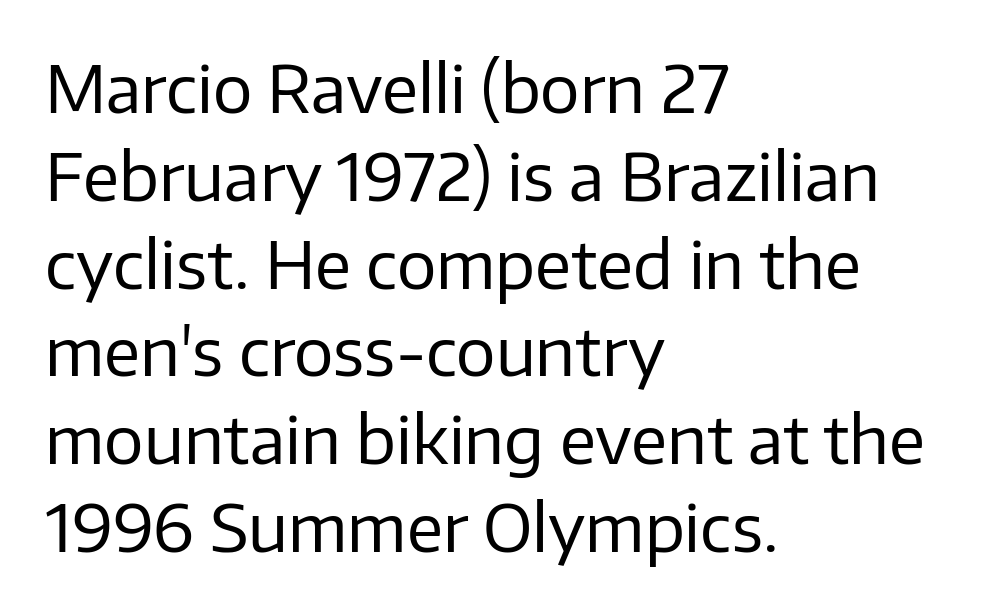
The image shows 66 px regular-weight sans-serif type, upright; set left-aligned, normal line spacing (1.33x), normal letter spacing, not underlined; low stroke contrast and a medium x-height.
